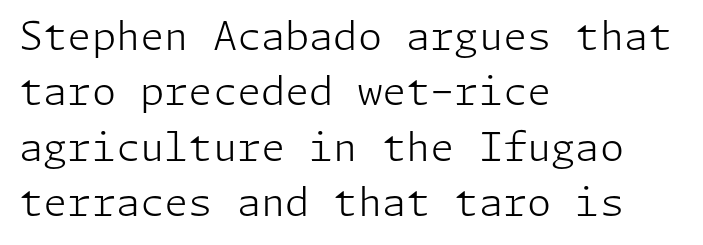
Q: Is the text bold? A: No.
Q: Is the text italic (slanted)? A: No, it is upright.
Q: Is the typeface a serif or a sans-serif typeface? A: Sans-serif.
Q: Is the text underlined? A: No.
Q: How is the paragraph aligned? A: Left-aligned.
Q: Is the spacing between letters normal or unusually wide? A: Normal.
Q: Is the spacing between lines tight, normal or loose? A: Normal.
Q: Width (condensed, normal, or wide)? A: Normal.
Q: Stroke contrast? A: Low.
Q: x-height? A: Medium.
